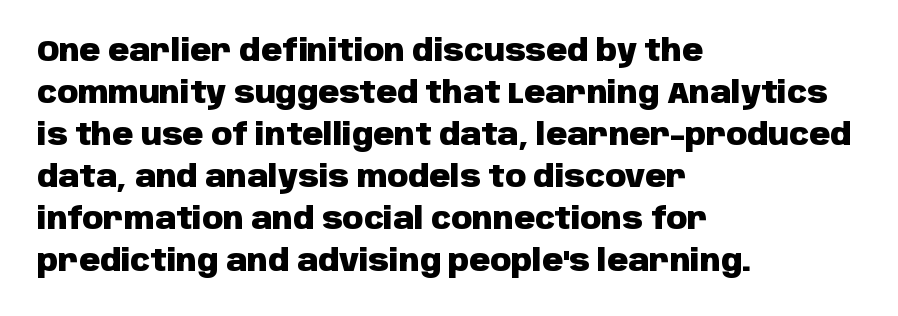
{"serif": "no", "italic": "no", "bold": "yes", "weight": "heavy", "width": "normal", "stroke_contrast": "low", "x_height": "large", "monospaced": "no", "underline": "no", "align": "left", "line_spacing": "normal", "line_spacing_ratio": 1.45, "letter_spacing": "normal", "letter_spacing_em": 0.0, "glyph_px": 29}
